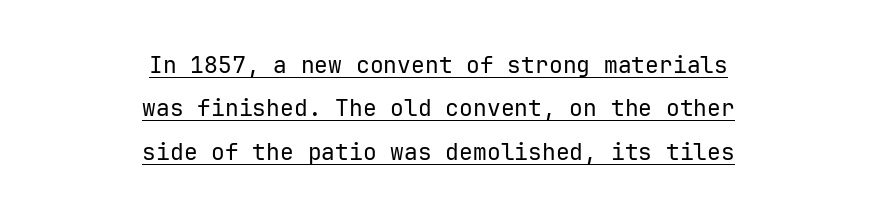
Q: Is the text bold? A: No.
Q: Is the text italic (slanted)? A: No, it is upright.
Q: Is the text underlined? A: Yes.
Q: How is the paragraph aligned? A: Centered.
Q: Is the spacing between letters normal or unusually wide? A: Normal.
